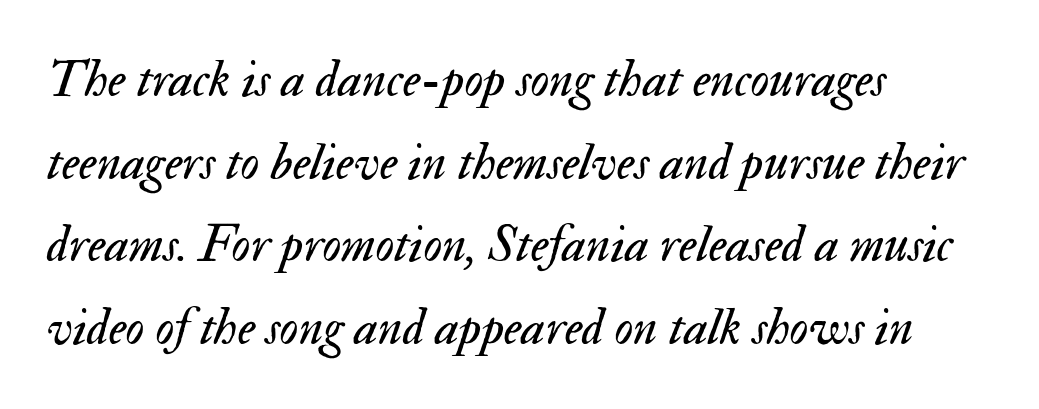
{"italic": "yes", "lean": "right", "slant_degrees": 17, "bold": "no", "weight": "regular", "width": "normal", "stroke_contrast": "medium", "x_height": "small", "monospaced": "no", "underline": "no", "align": "left", "line_spacing": "normal", "line_spacing_ratio": 1.59, "letter_spacing": "normal", "letter_spacing_em": 0.0, "glyph_px": 52}
